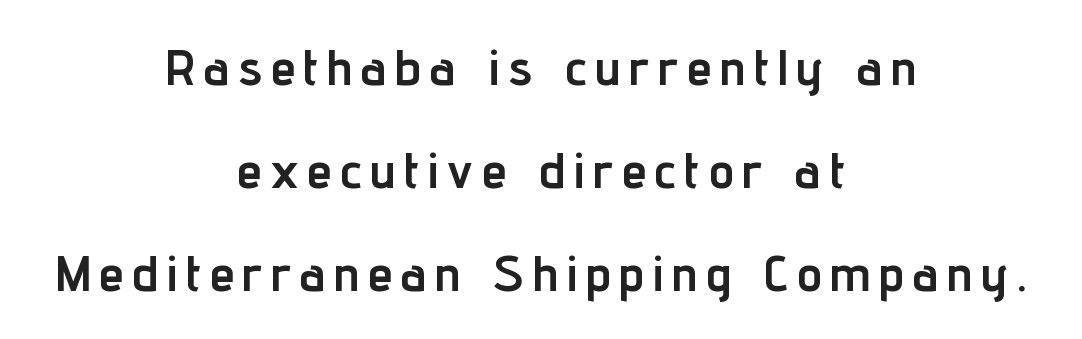
Looks like regular typesetting: each glyph gets only the width it needs. The typeface chosen for these lines omits serifs. The lettering stays uniformly vertical, giving the passage a roman look. What weight is shown? A full bold with thick strokes. Casual observation: everything's sitting right in the middle. Anything drawn beneath the words? Only blank space.
